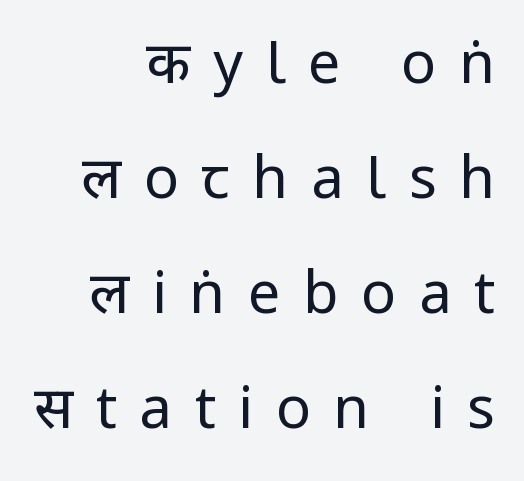
{"serif": "no", "italic": "no", "bold": "no", "weight": "regular", "width": "condensed", "stroke_contrast": "low", "underline": "no", "align": "right", "line_spacing": "loose", "line_spacing_ratio": 1.98, "letter_spacing": "wide", "letter_spacing_em": 0.39, "glyph_px": 58}
